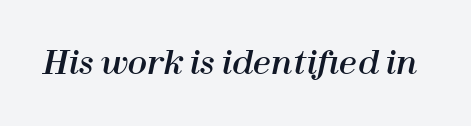
The image shows 32 px text type, italic (leaning right); set normal letter spacing, not underlined; high stroke contrast and a medium x-height.
